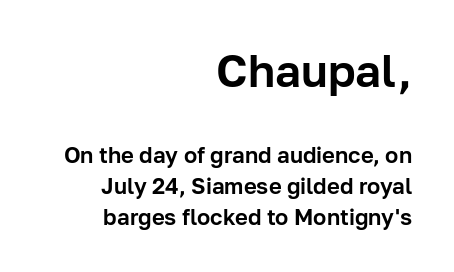
Q: Is the text italic (slanted)? A: No, it is upright.
Q: Is the typeface a serif or a sans-serif typeface? A: Sans-serif.
Q: Is the text underlined? A: No.
Q: How is the paragraph aligned? A: Right-aligned.
Q: Is the spacing between letters normal or unusually wide? A: Normal.
Q: Is the spacing between lines tight, normal or loose? A: Normal.
Q: Which block of text is set in a larger size, the first (top) or the second (bottom)? A: The first (top) one.
Q: Width (condensed, normal, or wide)? A: Normal.
Q: Stroke contrast? A: Low.
Q: x-height? A: Medium.
Q: Monospaced? A: No.
